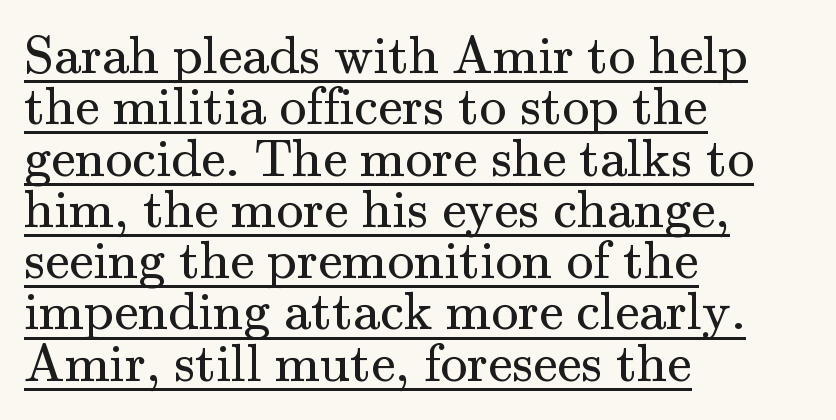
The image shows 54 px regular-weight serif type, upright; set left-aligned, tight line spacing (0.95x), normal letter spacing, underlined; medium stroke contrast and a small x-height.
